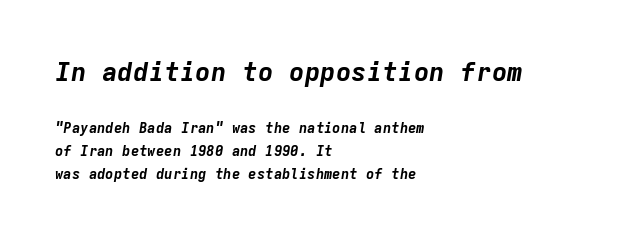
Q: Is the text bold? A: Yes.
Q: Is the text italic (slanted)? A: Yes, it leans right by about 9 degrees.
Q: Is the text underlined? A: No.
Q: How is the paragraph aligned? A: Left-aligned.
Q: Is the spacing between letters normal or unusually wide? A: Normal.
Q: Is the spacing between lines tight, normal or loose? A: Normal.
Q: Which block of text is set in a larger size, the first (top) or the second (bottom)? A: The first (top) one.
